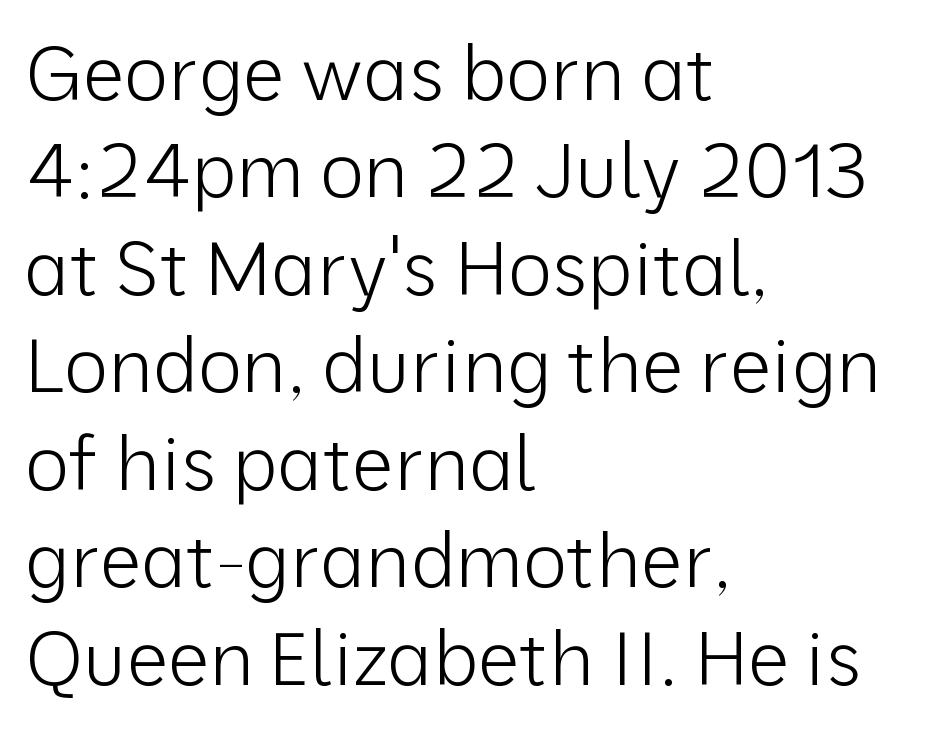
The letters carry no serifs — their stems end cleanly without finishing strokes. Does the leading feel generous? No, just average. Posture: vertical. The weight tops out at a normal text grade. The face used here is proportionally spaced, like ordinary book or web type.
